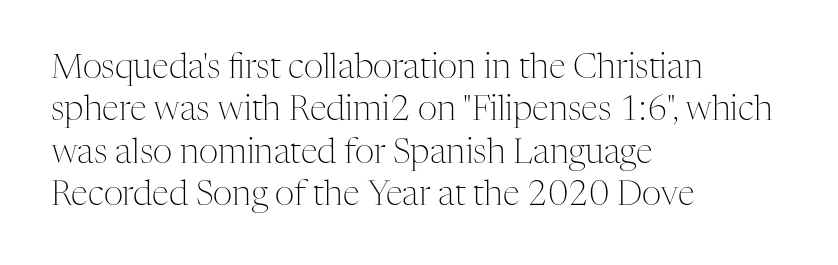
{"serif": "yes", "italic": "no", "bold": "no", "weight": "light", "width": "normal", "stroke_contrast": "medium", "x_height": "medium", "monospaced": "no", "underline": "no", "align": "left", "line_spacing": "normal", "line_spacing_ratio": 1.25, "letter_spacing": "normal", "letter_spacing_em": 0.0, "glyph_px": 34}
